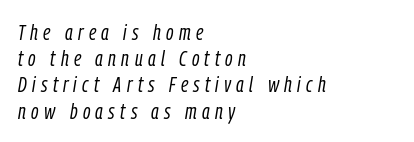
Q: Is the text bold? A: No.
Q: Is the text italic (slanted)? A: Yes, it leans right by about 9 degrees.
Q: Is the text underlined? A: No.
Q: How is the paragraph aligned? A: Left-aligned.
Q: Is the spacing between letters normal or unusually wide? A: Unusually wide.
